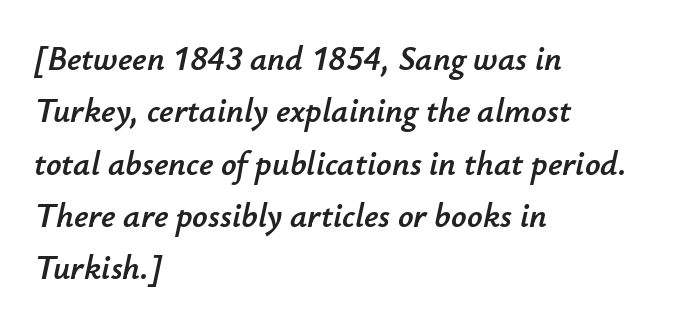
The image shows 34 px text type, italic (leaning right); set left-aligned, normal line spacing (1.54x), normal letter spacing, not underlined; low stroke contrast and a small x-height.
